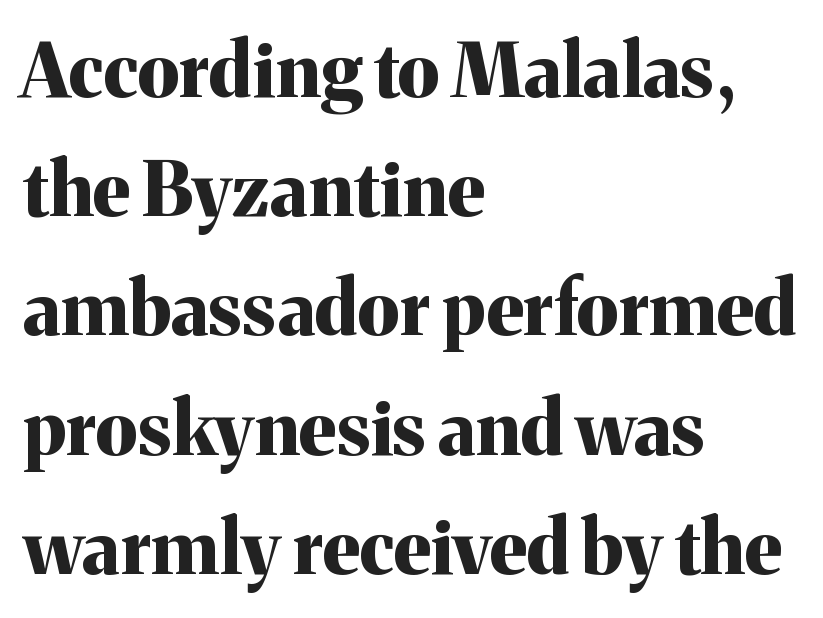
Strong, thick strokes mark this as bold type. Yep, those are serifs on the letters. Compared with a centered layout, this one pins lines to the left instead. Ascenders rise straight up at ninety degrees. Compared with typical body copy, the letter spacing here is the same.
